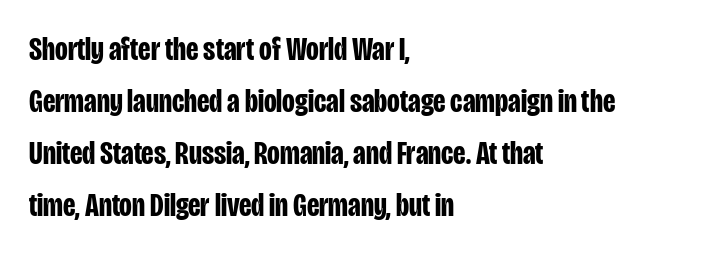
{"serif": "no", "italic": "no", "bold": "yes", "weight": "bold", "width": "condensed", "stroke_contrast": "low", "x_height": "large", "monospaced": "no", "underline": "no", "align": "left", "line_spacing": "normal", "line_spacing_ratio": 1.58, "letter_spacing": "normal", "letter_spacing_em": 0.0, "glyph_px": 33}
